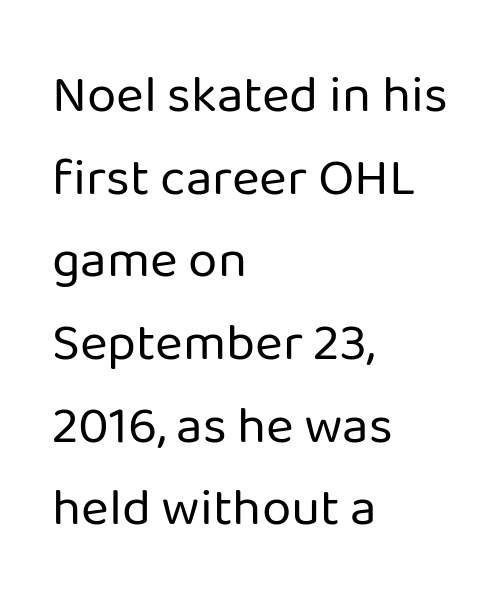
Quick note: underline off. The rendering uses natural spacing where letterforms have individual widths. Line beginnings align vertically; line endings do not. Font category for this specimen: sans-serif. Compared with typical body copy, the letter spacing here is the same.
